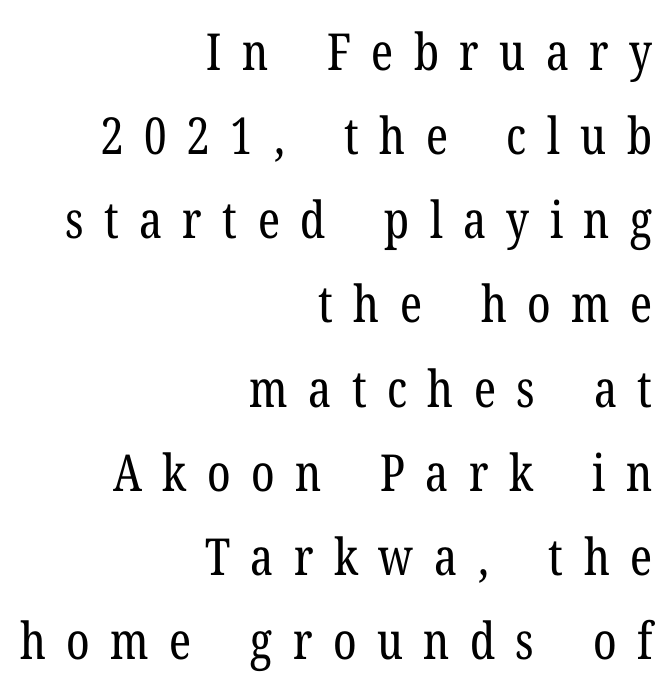
Character widths vary here, with narrow letters taking less room than wide ones. On a weight scale, this lands at 450 or below. The passage is arranged like a letterhead date or caption credit — flush right. Has an underline been added? It has not.
